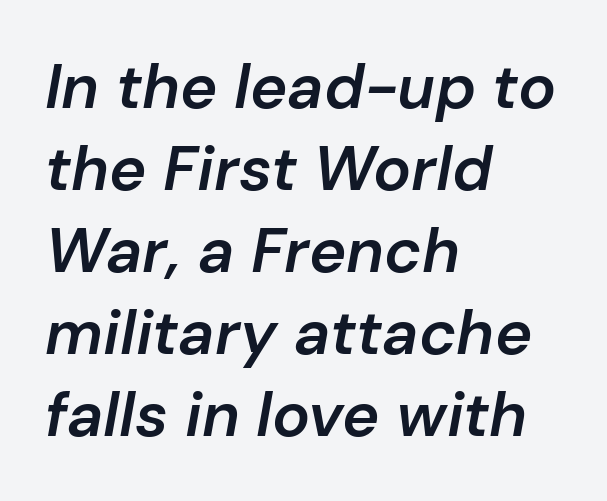
The image shows 63 px semibold type, italic (leaning right); set left-aligned, normal line spacing (1.3x), normal letter spacing, not underlined; low stroke contrast and a medium x-height.
